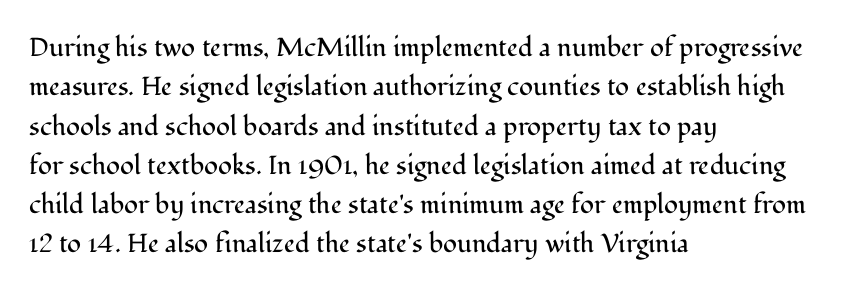
The image shows 26 px text type, upright; set left-aligned, normal line spacing (1.51x), normal letter spacing, not underlined.
